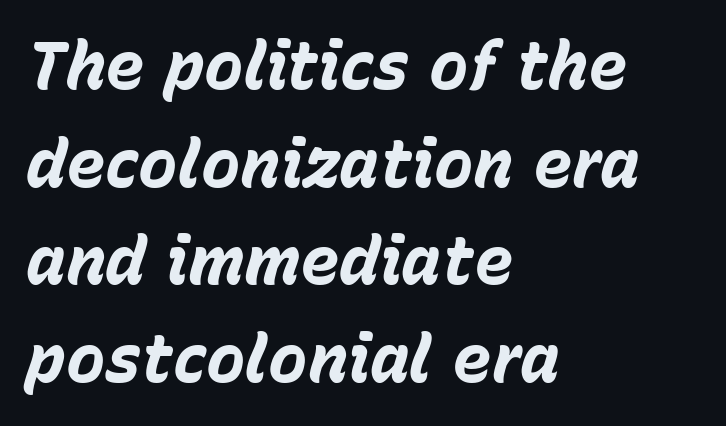
What stands out about the letter spacing? Nothing — it is the standard amount. Words float on clear page, feet unadorned. The axis of the letterforms is tilted away from vertical. Is there much room between lines? A standard amount, neither cramped nor airy.
